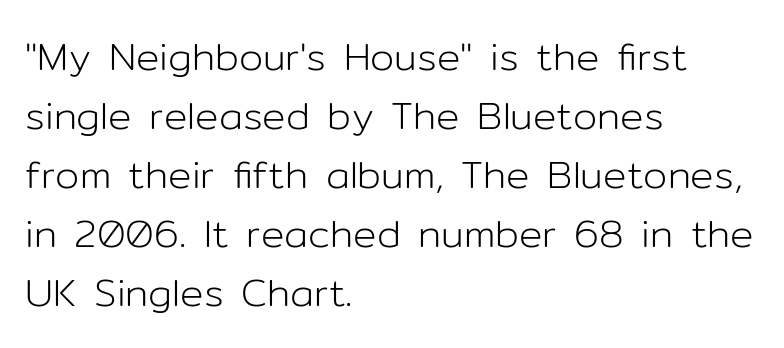
Q: Is the text bold? A: No.
Q: Is the text italic (slanted)? A: No, it is upright.
Q: Is the typeface a serif or a sans-serif typeface? A: Sans-serif.
Q: Is the text underlined? A: No.
Q: How is the paragraph aligned? A: Left-aligned.
Q: Is the spacing between letters normal or unusually wide? A: Normal.
Q: Is the spacing between lines tight, normal or loose? A: Normal.
Q: Width (condensed, normal, or wide)? A: Normal.
Q: Stroke contrast? A: Low.
Q: x-height? A: Medium.
Q: Monospaced? A: No.
